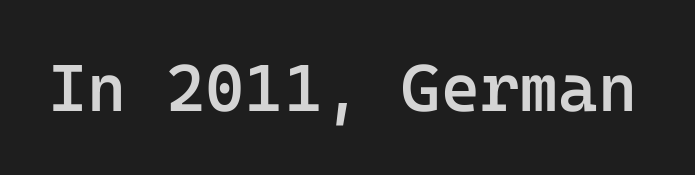
{"serif": "no", "italic": "no", "bold": "semi", "weight": "semibold", "width": "normal", "stroke_contrast": "low", "x_height": "medium", "monospaced": "yes", "underline": "no", "letter_spacing": "normal", "letter_spacing_em": 0.0, "glyph_px": 67}
